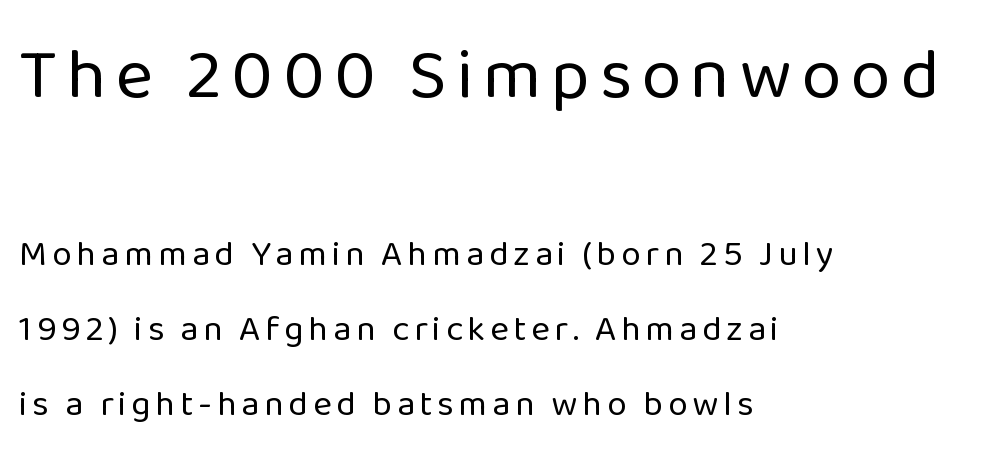
Type style note: lacks serifs. Left-aligned paragraph, ragged on the right. Is this a fixed-width face? No — the glyphs have proportional, varying widths. These two chunks differ in scale, with the top chunk taking the larger measure. Notice how the stems are strictly vertical — no italics here. Stroke mass is kept to a normal reading level or below.
